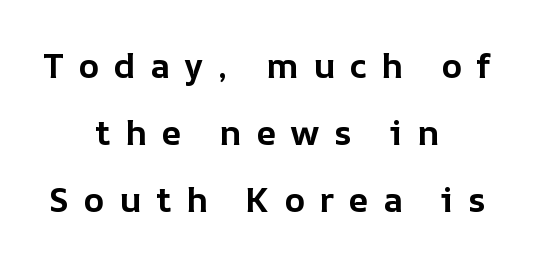
Q: Is the text bold? A: Yes.
Q: Is the text italic (slanted)? A: No, it is upright.
Q: Is the text underlined? A: No.
Q: How is the paragraph aligned? A: Centered.
Q: Is the spacing between letters normal or unusually wide? A: Unusually wide.
Q: Is the spacing between lines tight, normal or loose? A: Loose.
Q: Width (condensed, normal, or wide)? A: Normal.
Q: Stroke contrast? A: Low.
Q: x-height? A: Medium.
Q: Monospaced? A: No.
